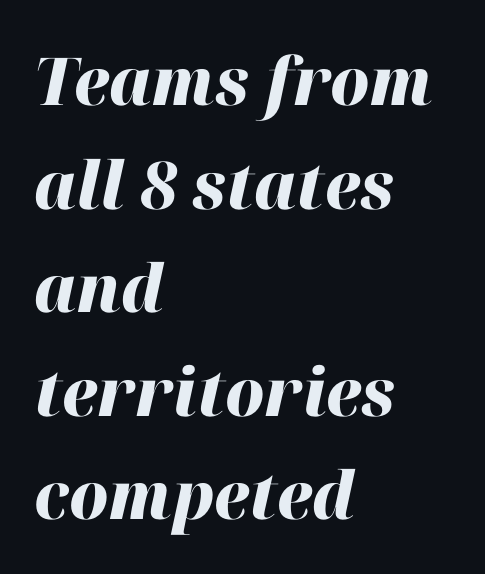
The image shows 66 px heavy type, italic (leaning right); set left-aligned, normal line spacing (1.57x), normal letter spacing, not underlined; high stroke contrast and a medium x-height.
